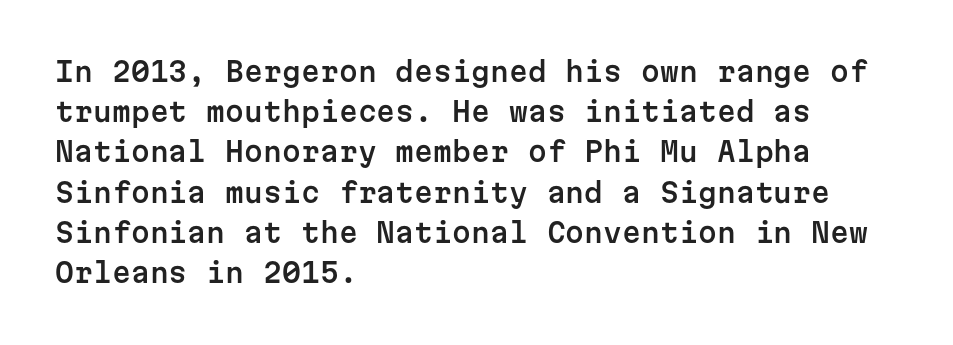
Q: Is the text italic (slanted)? A: No, it is upright.
Q: Is the text underlined? A: No.
Q: How is the paragraph aligned? A: Left-aligned.
Q: Is the spacing between letters normal or unusually wide? A: Normal.
Q: Is the spacing between lines tight, normal or loose? A: Normal.
